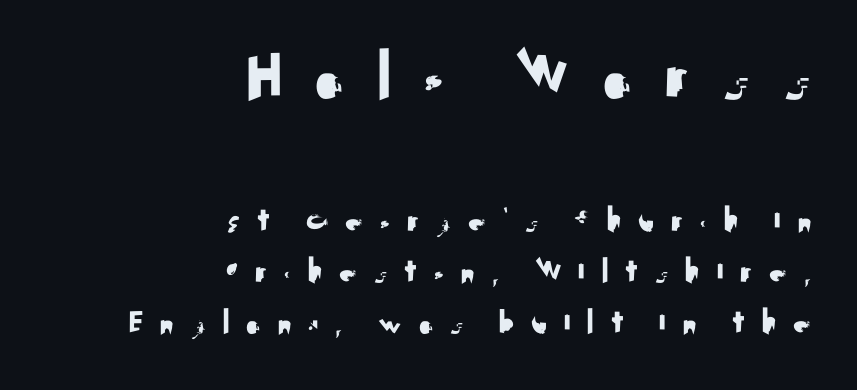
{"serif": "no", "italic": "no", "width": "normal", "stroke_contrast": "medium", "x_height": "small", "monospaced": "no", "underline": "no", "align": "right", "line_spacing": "normal", "line_spacing_ratio": 1.42, "letter_spacing": "wide", "letter_spacing_em": 0.42, "larger_block": "first", "size_ratio": 2.0, "glyph_px": 72}
